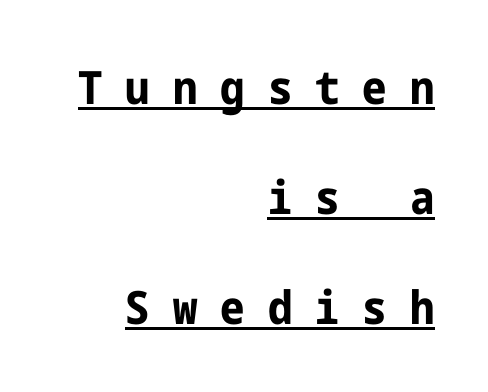
The image shows 46 px bold, condensed sans-serif type, upright; set right-aligned, loose line spacing (2.39x), unusually wide letter spacing (+0.5 em), underlined; low stroke contrast and a medium x-height.
